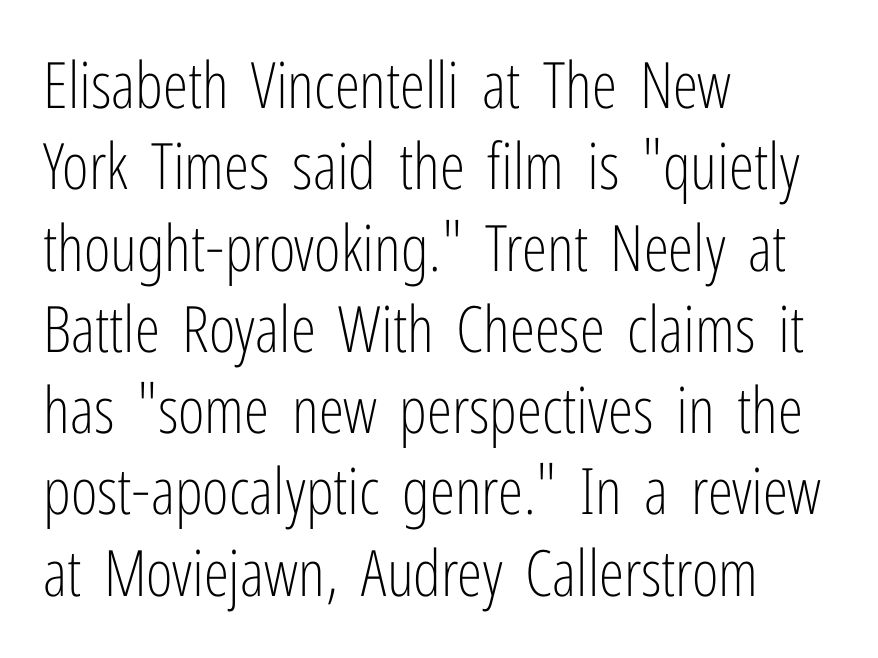
The image shows 64 px light, condensed sans-serif type, upright; set left-aligned, normal line spacing (1.27x), normal letter spacing, not underlined; low stroke contrast and a medium x-height.
